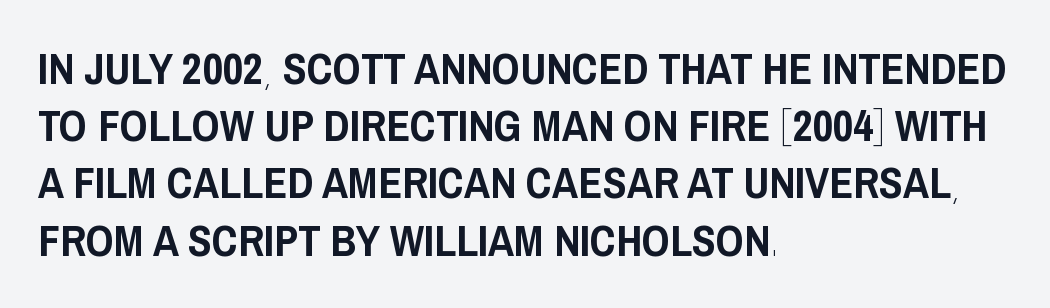
{"serif": "no", "italic": "no", "width": "condensed", "stroke_contrast": "low", "x_height": "large", "monospaced": "no", "underline": "no", "align": "left", "line_spacing": "normal", "line_spacing_ratio": 1.3, "letter_spacing": "normal", "letter_spacing_em": 0.0, "glyph_px": 44}
